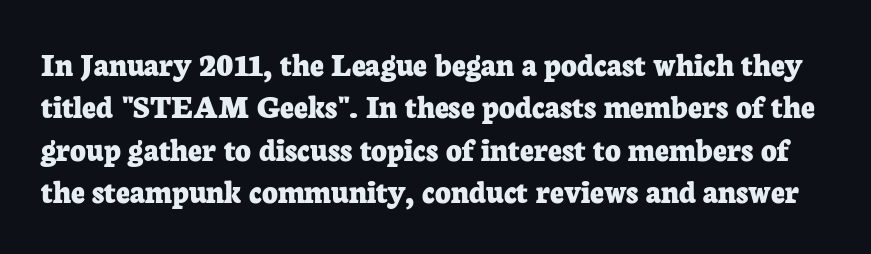
{"serif": "yes", "italic": "no", "bold": "yes", "weight": "bold", "width": "normal", "stroke_contrast": "low", "x_height": "medium", "monospaced": "no", "underline": "no", "line_spacing": "normal", "line_spacing_ratio": 1.25, "letter_spacing": "normal", "letter_spacing_em": 0.0, "glyph_px": 34}
